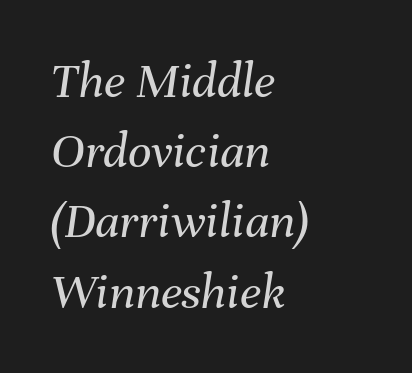
Q: Is the text bold? A: No.
Q: Is the text italic (slanted)? A: Yes, it leans right by about 8 degrees.
Q: Is the text underlined? A: No.
Q: How is the paragraph aligned? A: Left-aligned.
Q: Is the spacing between letters normal or unusually wide? A: Normal.
Q: Is the spacing between lines tight, normal or loose? A: Normal.
Q: Width (condensed, normal, or wide)? A: Normal.
Q: Stroke contrast? A: Medium.
Q: x-height? A: Medium.
Q: Monospaced? A: No.
